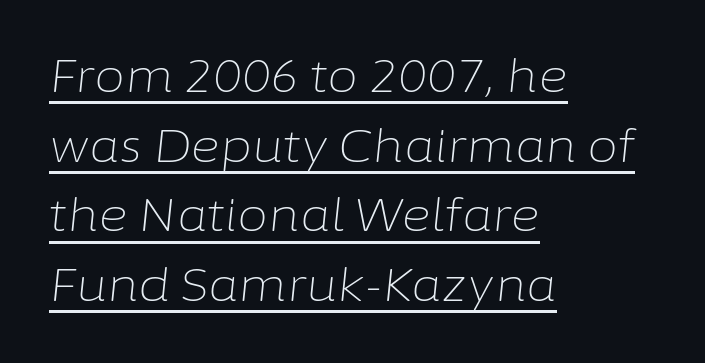
The image shows 45 px light type, italic (leaning right); set left-aligned, normal line spacing (1.55x), normal letter spacing, underlined; low stroke contrast and a medium x-height.
